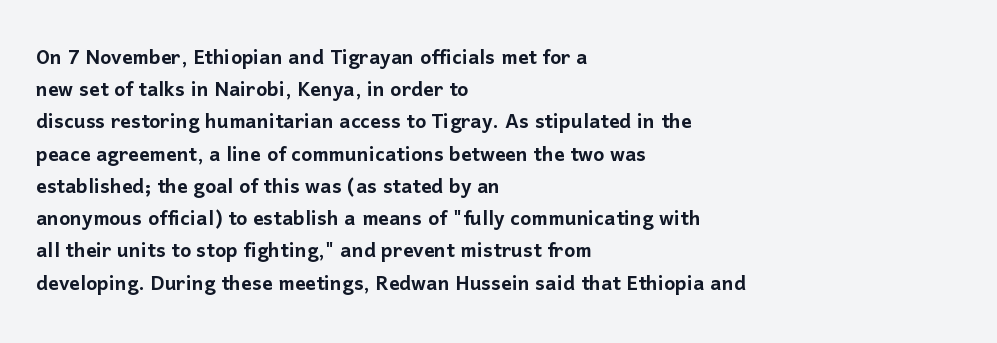
You could call the tracking neutral — neither tight nor loose. Posture: upright roman. Which margin do the lines hug? The left one — the right edge is uneven. Decoration check: the copy has no underline.
